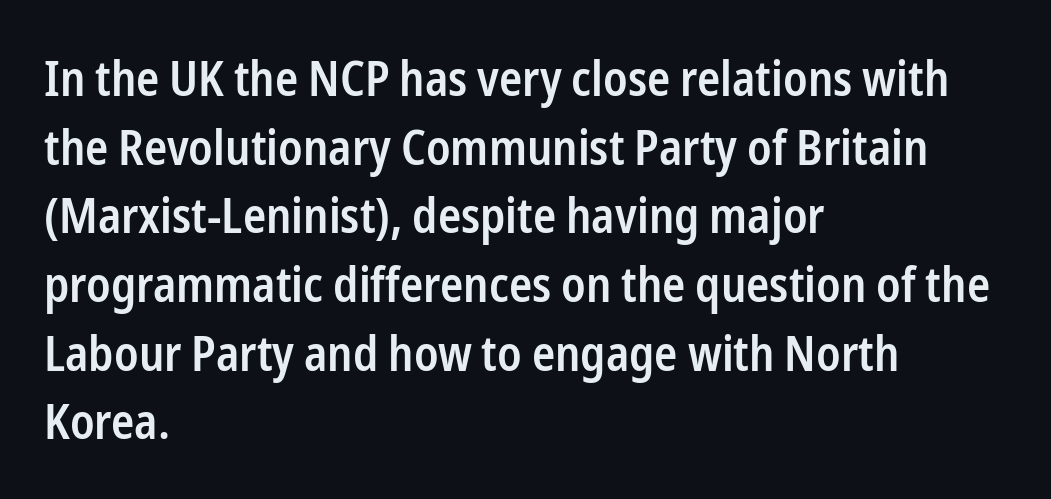
Q: Is the text bold? A: Semi-bold.
Q: Is the text italic (slanted)? A: No, it is upright.
Q: Is the typeface a serif or a sans-serif typeface? A: Sans-serif.
Q: Is the text underlined? A: No.
Q: How is the paragraph aligned? A: Left-aligned.
Q: Is the spacing between letters normal or unusually wide? A: Normal.
Q: Is the spacing between lines tight, normal or loose? A: Normal.
Q: Width (condensed, normal, or wide)? A: Condensed.
Q: Stroke contrast? A: Low.
Q: x-height? A: Medium.
Q: Monospaced? A: No.
